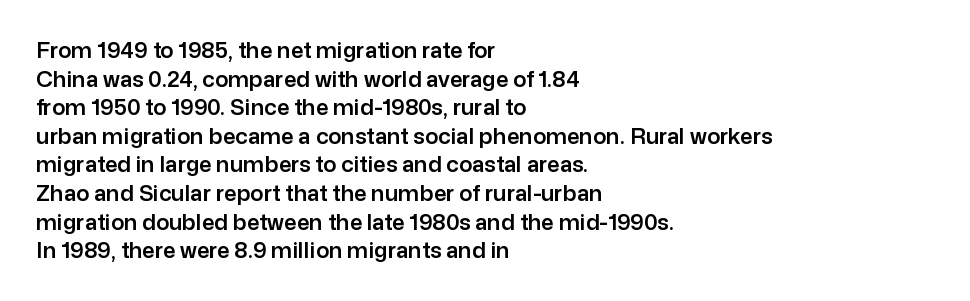
A normal amount of white space separates one row of letters from the next. Unmarked baselines from the first word to the last. These lines were composed using upright roman letters. Compared with typical body copy, the letter spacing here is the same. Line beginnings align vertically; line endings do not.
